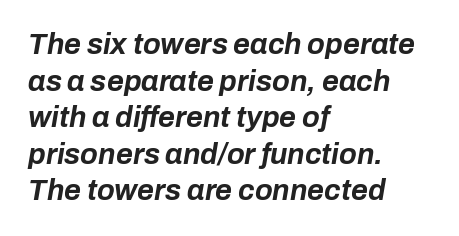
Q: Is the text bold? A: Yes.
Q: Is the text italic (slanted)? A: Yes, it leans right by about 10 degrees.
Q: Is the text underlined? A: No.
Q: How is the paragraph aligned? A: Left-aligned.
Q: Is the spacing between letters normal or unusually wide? A: Normal.
Q: Is the spacing between lines tight, normal or loose? A: Normal.
Q: Width (condensed, normal, or wide)? A: Normal.
Q: Stroke contrast? A: Low.
Q: x-height? A: Medium.
Q: Monospaced? A: No.
